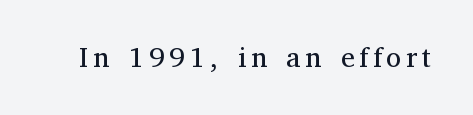
Q: Is the text bold? A: No.
Q: Is the text italic (slanted)? A: No, it is upright.
Q: Is the typeface a serif or a sans-serif typeface? A: Serif.
Q: Is the text underlined? A: No.
Q: Width (condensed, normal, or wide)? A: Normal.
Q: Stroke contrast? A: Medium.
Q: x-height? A: Medium.
Q: Monospaced? A: No.
